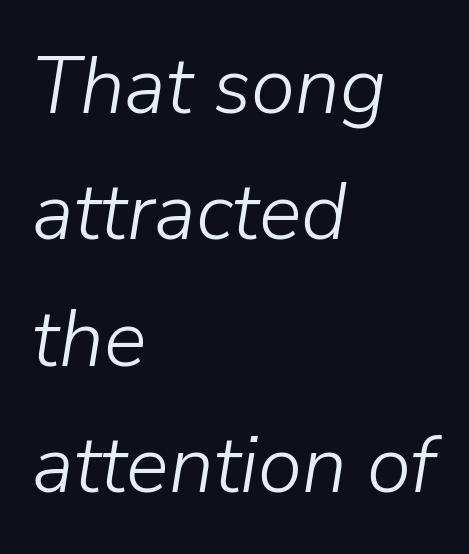
{"italic": "yes", "lean": "right", "slant_degrees": 9, "bold": "no", "weight": "light", "width": "normal", "stroke_contrast": "low", "x_height": "medium", "monospaced": "no", "underline": "no", "align": "left", "line_spacing": "normal", "line_spacing_ratio": 1.58, "letter_spacing": "normal", "letter_spacing_em": 0.0, "glyph_px": 80}
